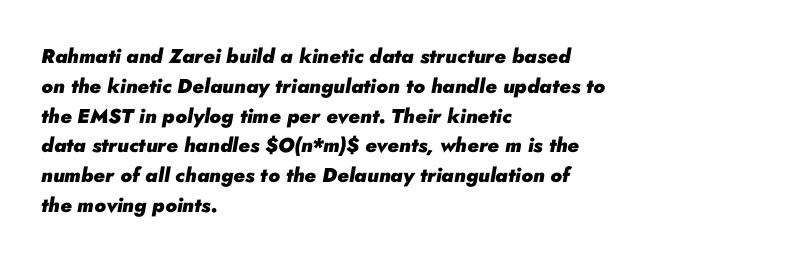
The ragged edge is on the right, which tells us the setting is flush left. The font's italic variant was chosen for this text. Type without underlining. Default kerning and tracking; the words read as compact shapes. Vertically, the passage feels balanced, rows spaced as you'd expect.
